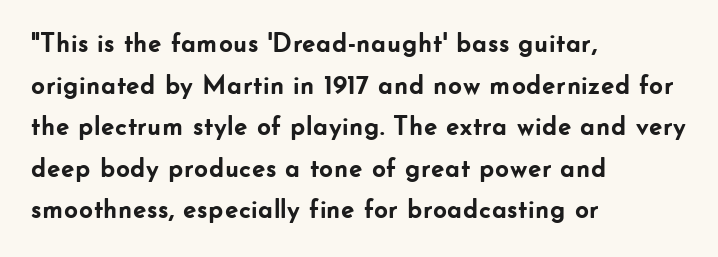
This sample keeps an unexceptional amount of space between lines. Which margin do the lines hug? The left one — the right edge is uneven. The specimen omits any rule beneath the text block's lines. Students, note that the glyphs here touch the page at normal intervals. This is heavy type, rendered in bold.
